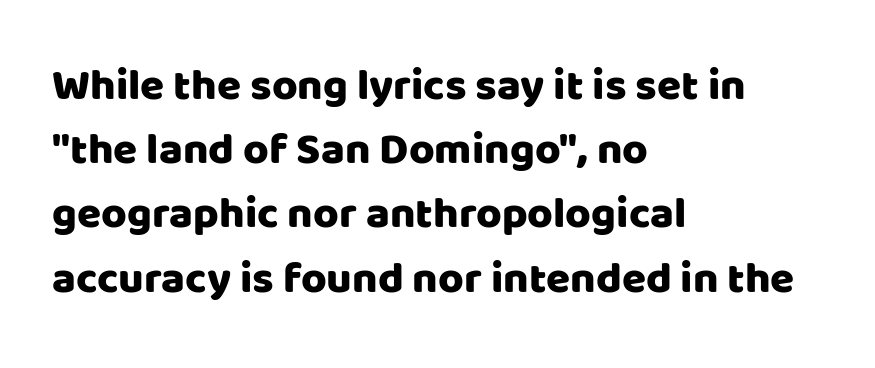
The image shows 44 px sans-serif type, upright; set left-aligned, normal line spacing (1.46x), normal letter spacing, not underlined; low stroke contrast and a large x-height.
